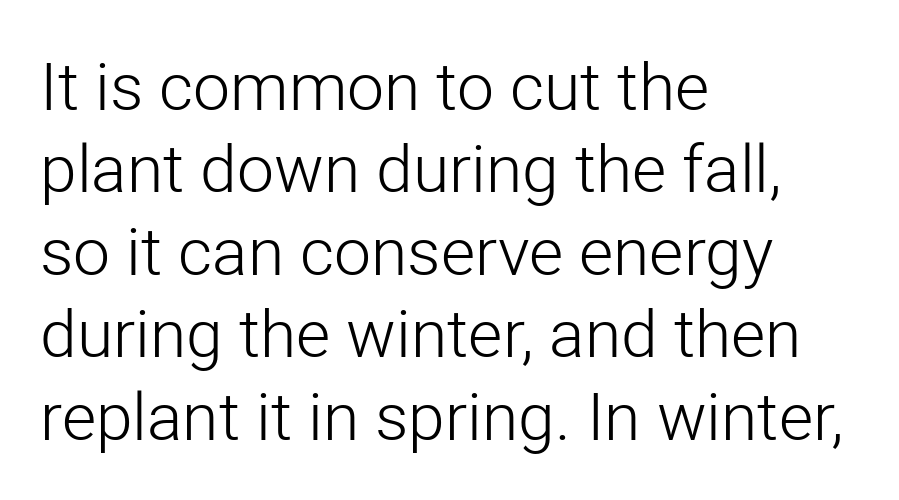
These lines are set flush left with a ragged right edge. The passage shown is typeset with a sans-serif family. Words appear dense and cohesive because spacing is normal. Bold? No — there's no thickening of the strokes. Spacing verdict: proportional, widths tailored to each character.
